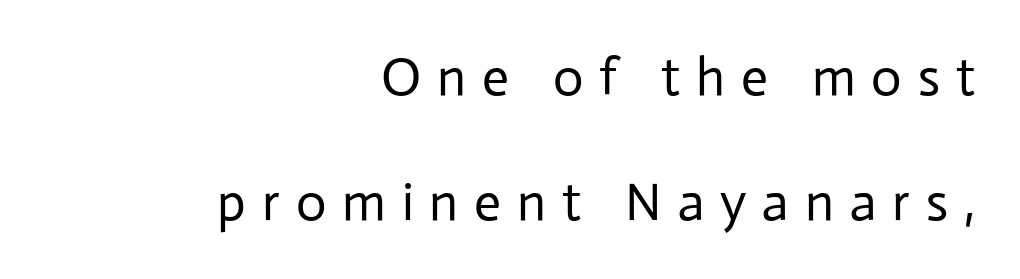
Nobody drew a line under any word here. Leftover space on each line is placed entirely before the opening word. Look at the tracking — it's clearly loosened, letters drifting apart. This is the regular roman posture of the typeface. Rows of type keep a wide berth in the vertical direction. Stems here are at most as thick as an everyday book face.
